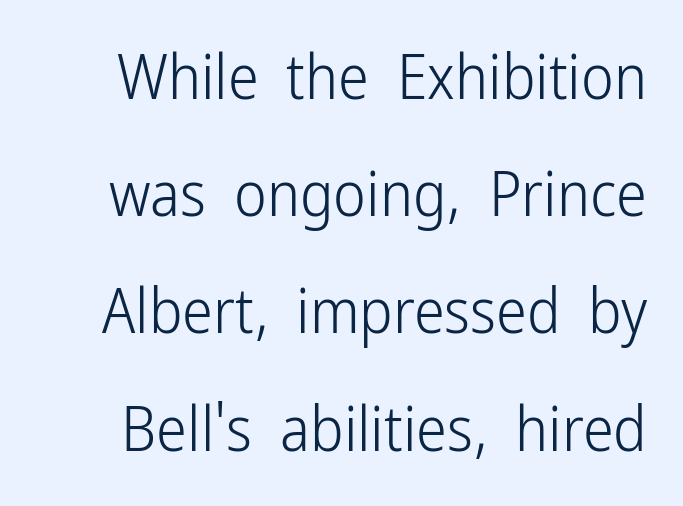
When letters stand straight like this, we call the style roman or upright. Weight: not bold — regular or lighter. Serif or sans? Sans — the stroke terminals are bare. Here the designer chose a conventional face with non-uniform glyph widths. Each row of text sits above clean, open space. The passage shown has conventional tracking throughout.
